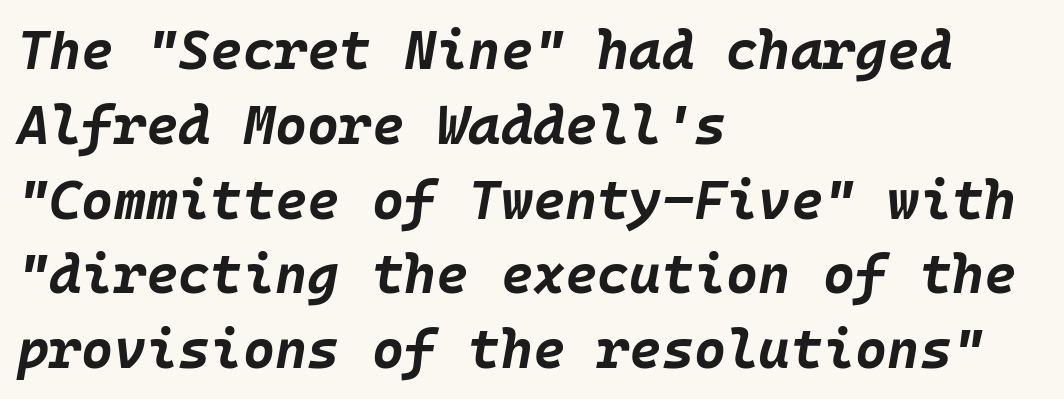
{"italic": "yes", "lean": "right", "slant_degrees": 10, "bold": "yes", "weight": "bold", "width": "normal", "stroke_contrast": "low", "x_height": "large", "underline": "no", "align": "left", "line_spacing": "normal", "line_spacing_ratio": 1.36, "letter_spacing": "normal", "letter_spacing_em": 0.0, "glyph_px": 55}
